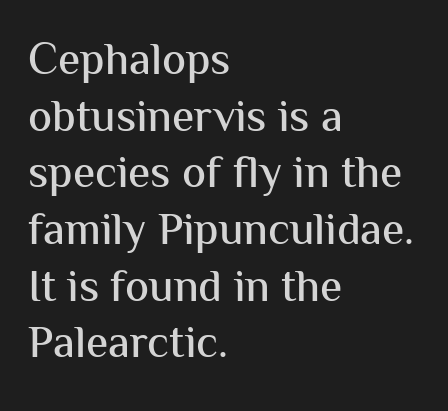
Is this a fixed-width face? No — the glyphs have proportional, varying widths. The gaps between neighbouring characters are ordinary and unremarkable. Is the block centered? No — it sits flush against the left margin. Rule under the text: the space is simply empty.
